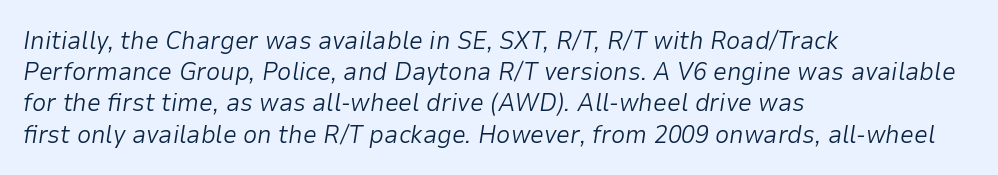
{"italic": "yes", "lean": "right", "slant_degrees": 9, "bold": "no", "underline": "no", "align": "left", "line_spacing": "normal", "line_spacing_ratio": 1.25, "letter_spacing": "normal", "letter_spacing_em": 0.0, "glyph_px": 25}
